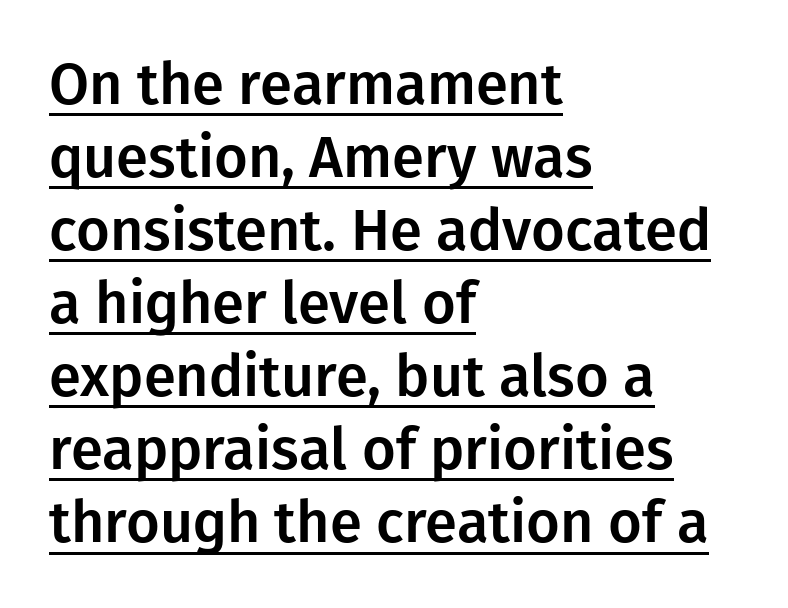
The image shows 58 px sans-serif type, upright; set left-aligned, normal line spacing (1.26x), normal letter spacing, underlined; low stroke contrast and a medium x-height.
